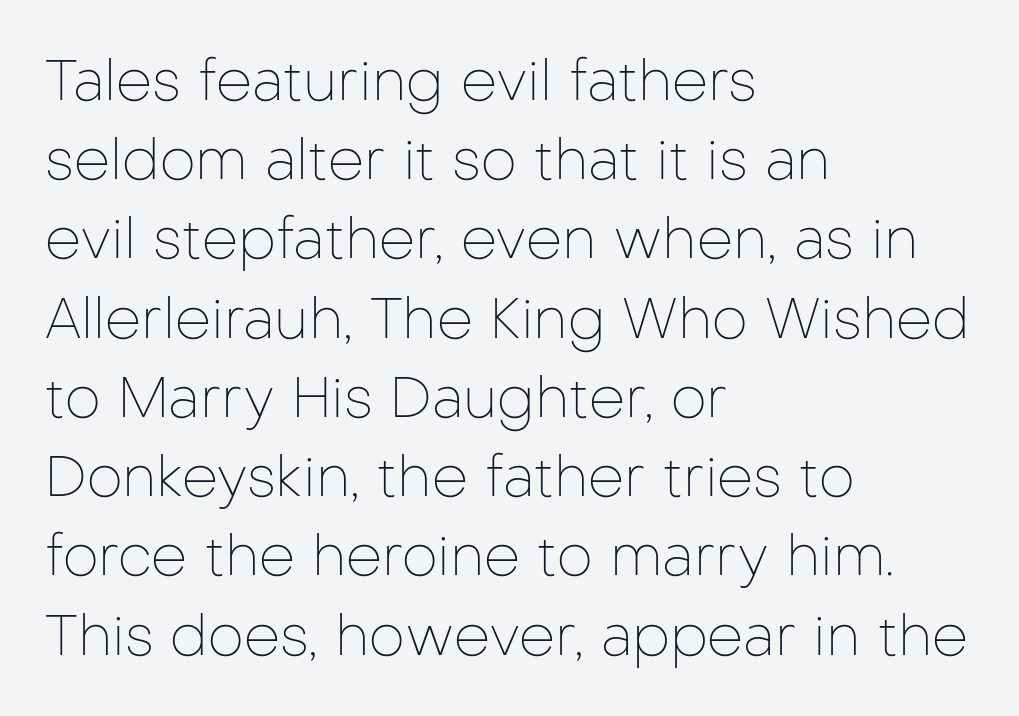
{"serif": "no", "italic": "no", "bold": "no", "weight": "thin", "width": "normal", "stroke_contrast": "low", "x_height": "medium", "monospaced": "no", "underline": "no", "align": "left", "line_spacing": "normal", "line_spacing_ratio": 1.39, "letter_spacing": "normal", "letter_spacing_em": 0.0, "glyph_px": 57}
